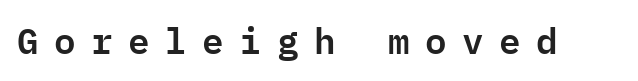
This sample has the even, mechanical cadence of fixed-width lettering. Posture: vertical. No feet cap the strokes, marking this as sans-serif type. Descender tails drop into unmarked territory. This rendering widens character spacing well past its baseline value.
